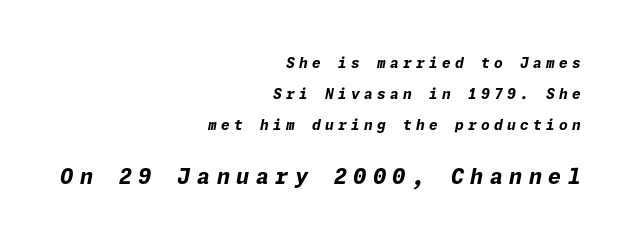
The image shows 21 px bold type, italic (leaning right); set right-aligned, loose line spacing (2.22x), unusually wide letter spacing (+0.31 em), not underlined; the second (bottom) block is 1.5x larger.
